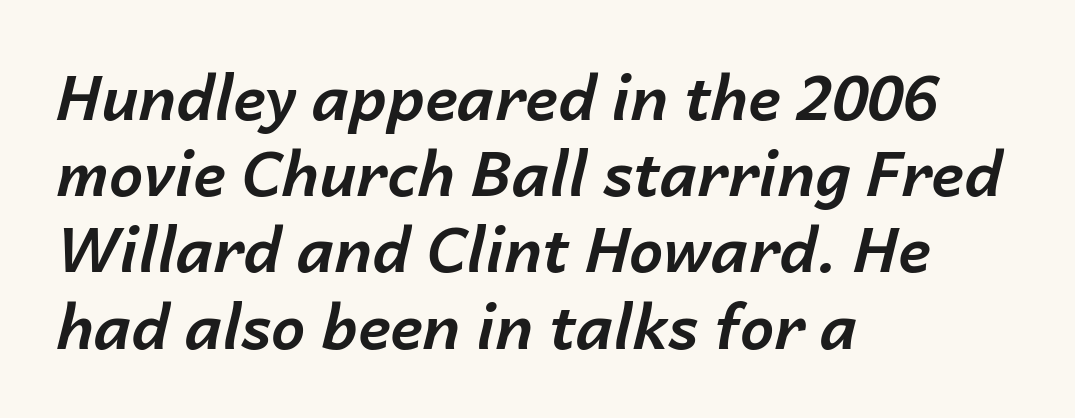
Q: Is the text bold? A: Yes.
Q: Is the text italic (slanted)? A: Yes, it leans right by about 14 degrees.
Q: Is the text underlined? A: No.
Q: How is the paragraph aligned? A: Left-aligned.
Q: Is the spacing between letters normal or unusually wide? A: Normal.
Q: Is the spacing between lines tight, normal or loose? A: Normal.
Q: Width (condensed, normal, or wide)? A: Normal.
Q: Stroke contrast? A: Low.
Q: x-height? A: Medium.
Q: Monospaced? A: No.
